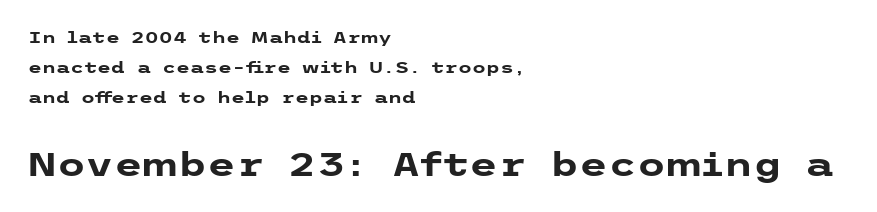
The image shows 33 px heavy, wide sans-serif type, upright; set left-aligned, line spacing 1.88x, normal letter spacing, not underlined; the second (bottom) block is 2.06x larger; low stroke contrast and a medium x-height.
